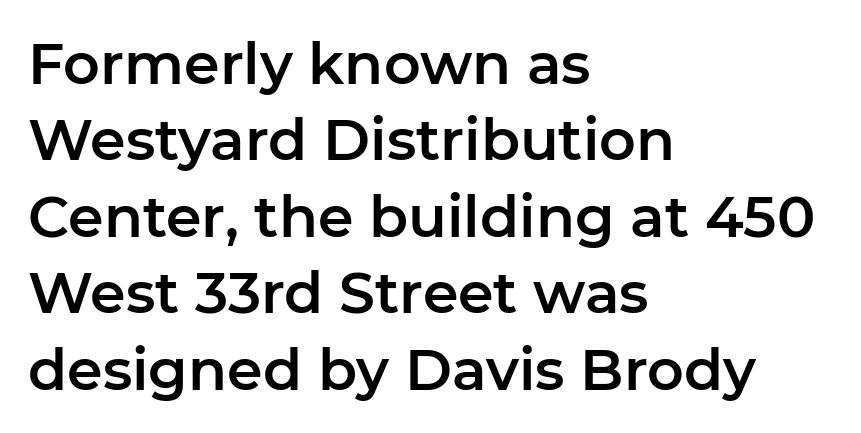
{"serif": "no", "italic": "no", "width": "normal", "stroke_contrast": "low", "x_height": "medium", "monospaced": "no", "underline": "no", "align": "left", "line_spacing": "normal", "line_spacing_ratio": 1.34, "letter_spacing": "normal", "letter_spacing_em": 0.0, "glyph_px": 57}
